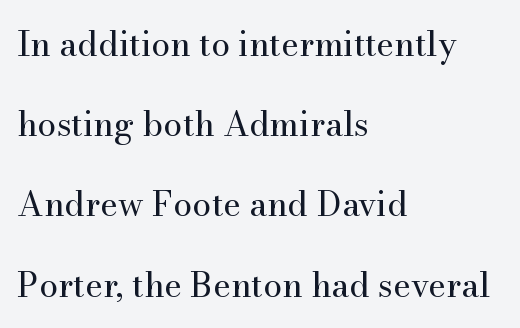
The letters stand straight up with perfectly vertical stems. Weight: in the light-to-regular range. The passage shown is not underscored anywhere. Does the type have serifs? Yes, each stem ends in a small foot.
